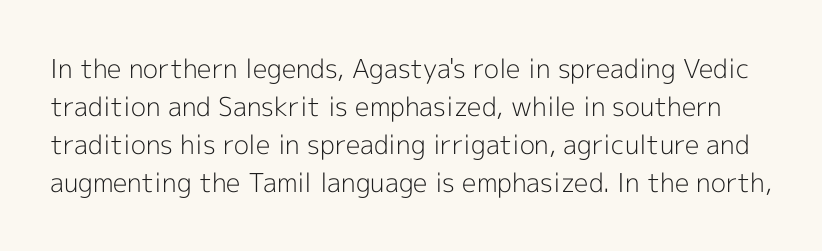
Type without underlining. In terms of posture, this sample is upright. The weight would be labelled regular, book, light, or lighter still. These lines keep a tight, regular rhythm from letter to letter.
